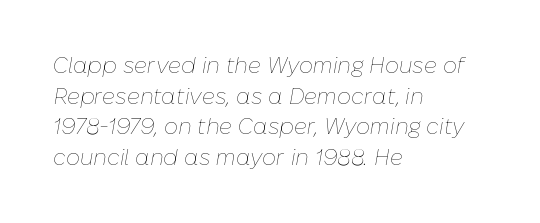
{"italic": "yes", "lean": "right", "slant_degrees": 10, "bold": "no", "underline": "no", "align": "left", "line_spacing": "normal", "line_spacing_ratio": 1.39, "letter_spacing": "normal", "letter_spacing_em": 0.0, "glyph_px": 22}
